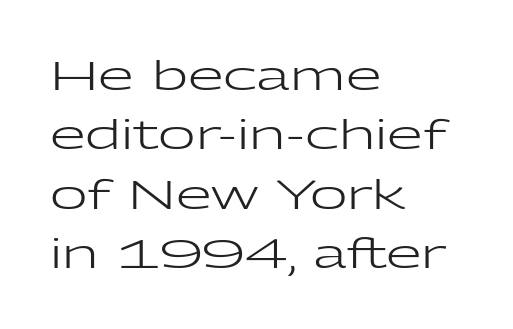
The image shows 41 px regular-weight, wide sans-serif type, upright; set left-aligned, normal line spacing (1.45x), normal letter spacing, not underlined; low stroke contrast and a medium x-height.
